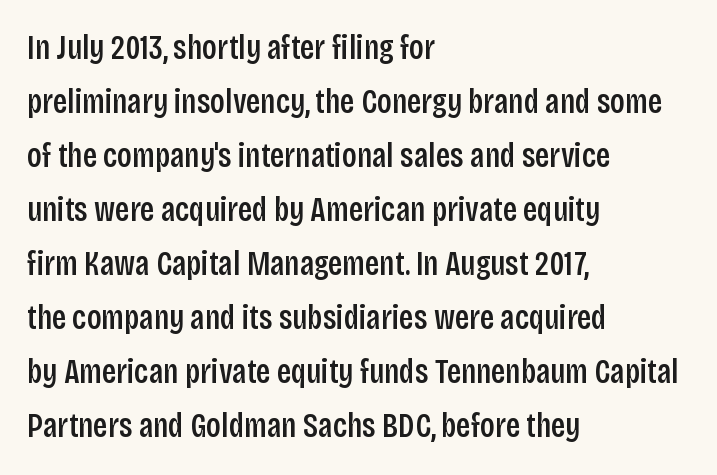
{"serif": "no", "italic": "no", "bold": "semi", "weight": "semibold", "width": "condensed", "stroke_contrast": "low", "x_height": "large", "monospaced": "no", "underline": "no", "align": "left", "line_spacing": "normal", "line_spacing_ratio": 1.59, "letter_spacing": "normal", "letter_spacing_em": 0.0, "glyph_px": 34}
